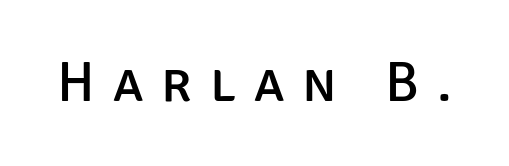
Type style note: lacks serifs. This sample uses an upright cut, with every glyph sitting square on the baseline. Does extra space separate the letters? Yes, quite a lot of it. The letters advance in unequal steps, a hallmark of proportional type. The strip under each line holds only bare page.
